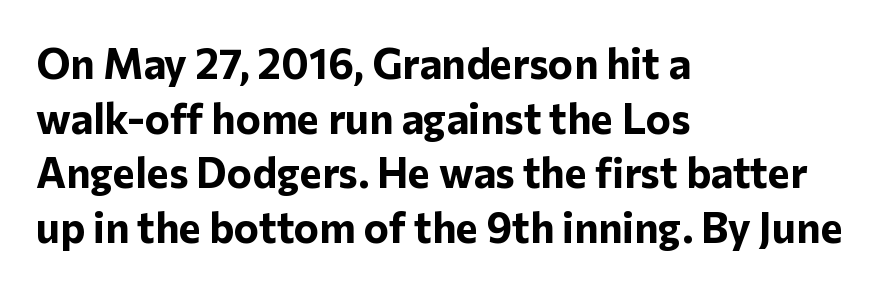
{"serif": "no", "italic": "no", "bold": "yes", "weight": "bold", "width": "normal", "stroke_contrast": "low", "x_height": "medium", "monospaced": "no", "underline": "no", "align": "left", "line_spacing": "normal", "line_spacing_ratio": 1.3, "letter_spacing": "normal", "letter_spacing_em": 0.0, "glyph_px": 42}
